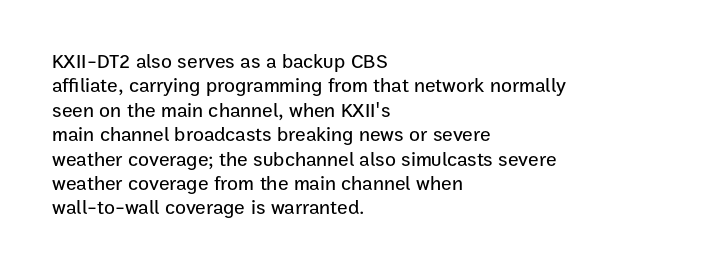
{"italic": "no", "underline": "no", "align": "left", "line_spacing_ratio": 1.22, "letter_spacing": "normal", "letter_spacing_em": 0.0, "glyph_px": 20}
